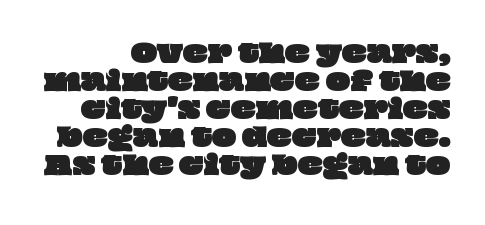
The image shows 26 px text type; set tight line spacing (1.08x), normal letter spacing, not underlined.
